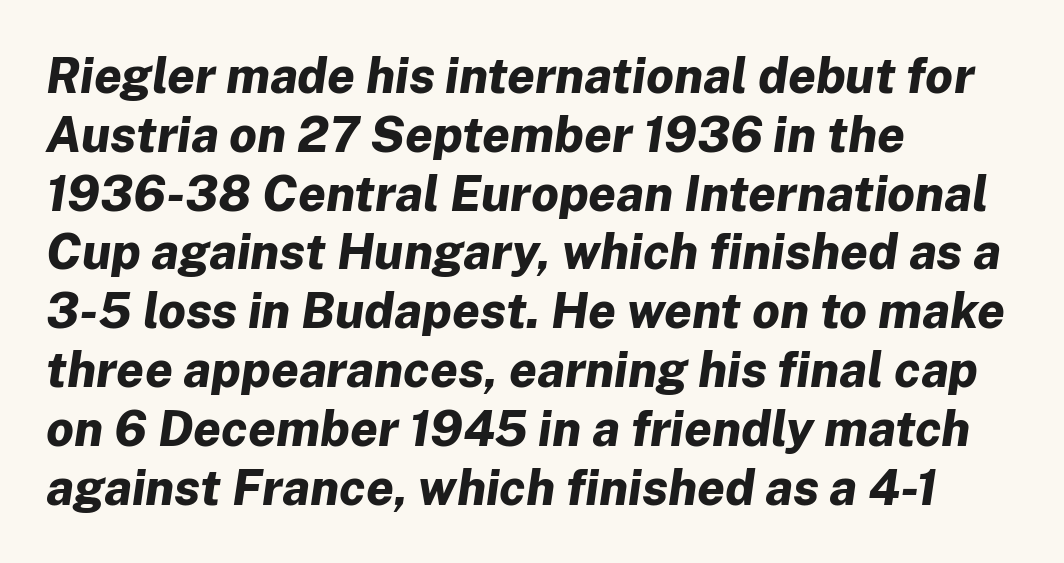
Q: Is the text bold? A: Yes.
Q: Is the text italic (slanted)? A: Yes, it leans right by about 8 degrees.
Q: Is the text underlined? A: No.
Q: How is the paragraph aligned? A: Left-aligned.
Q: Is the spacing between letters normal or unusually wide? A: Normal.
Q: Width (condensed, normal, or wide)? A: Normal.
Q: Stroke contrast? A: Low.
Q: x-height? A: Medium.
Q: Monospaced? A: No.
